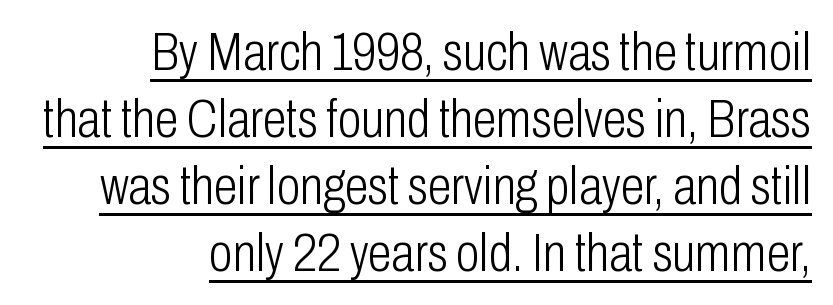
The image shows 54 px light, condensed sans-serif type, upright; set right-aligned, line spacing 1.24x, normal letter spacing, underlined; low stroke contrast and a medium x-height.
